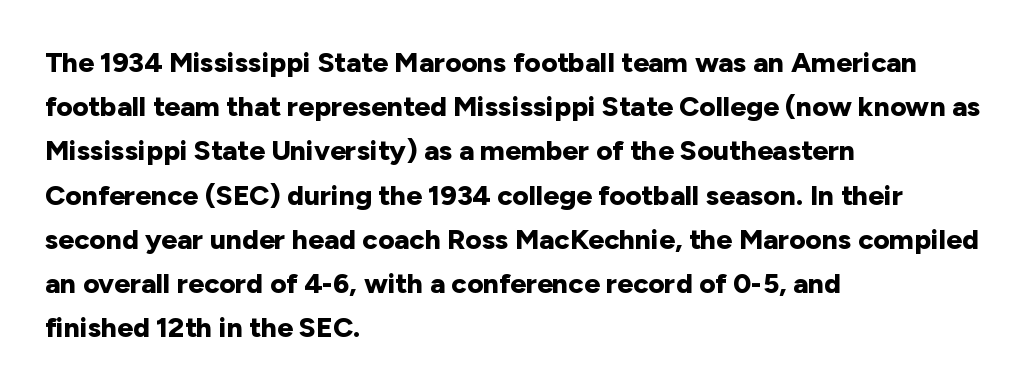
The image shows 28 px bold sans-serif type, upright; set left-aligned, normal line spacing (1.58x), normal letter spacing, not underlined; low stroke contrast and a medium x-height.
